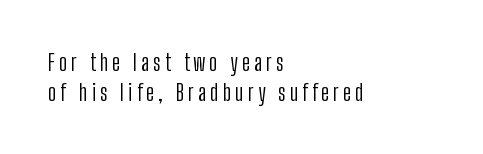
The image shows 23 px text type, upright; set left-aligned, normal line spacing (1.29x), not underlined.
